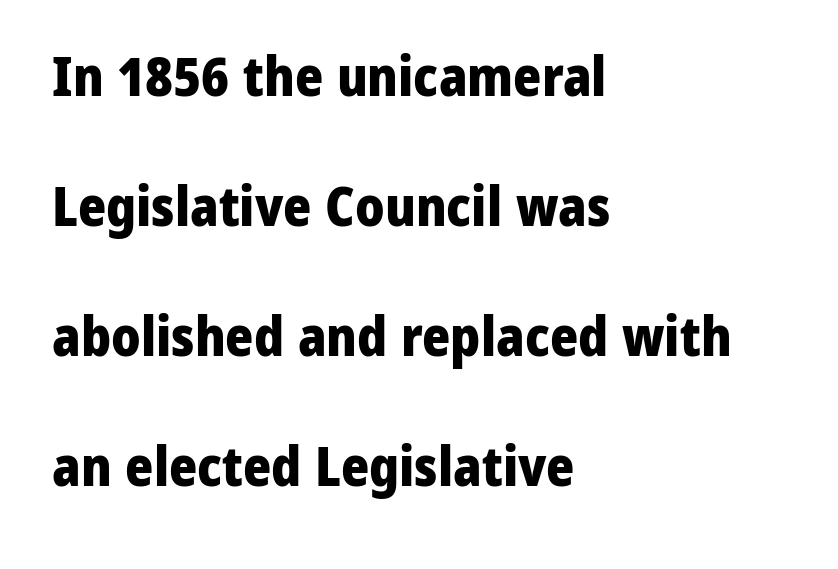
The block of text is sparse from top to bottom, with ample space between rows. The passage shown is emphatically bold. The type family on display is of the sans-serif kind. The setting favours the left margin, as ordinary paragraphs usually do. If you drew a line through each stem, it would be perfectly vertical. A typesetter would call this proportional, since set widths differ per character.
